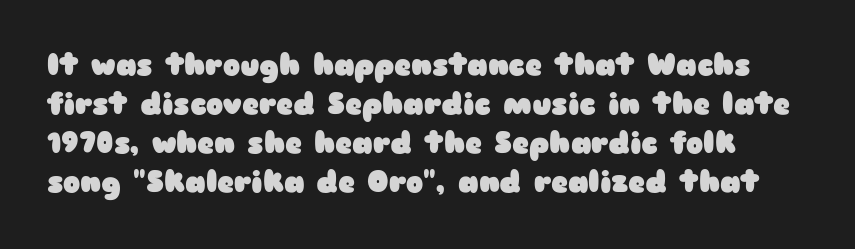
The image shows 29 px heavy, wide sans-serif type, upright; set normal line spacing (1.35x), normal letter spacing, not underlined; low stroke contrast and a medium x-height.
